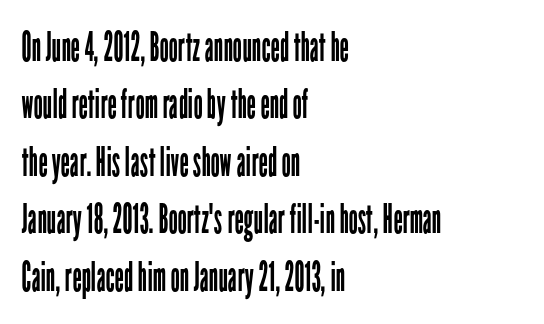
The image shows 41 px regular-weight, condensed sans-serif type, upright; set left-aligned, normal line spacing (1.4x), normal letter spacing, not underlined; low stroke contrast and a medium x-height.
